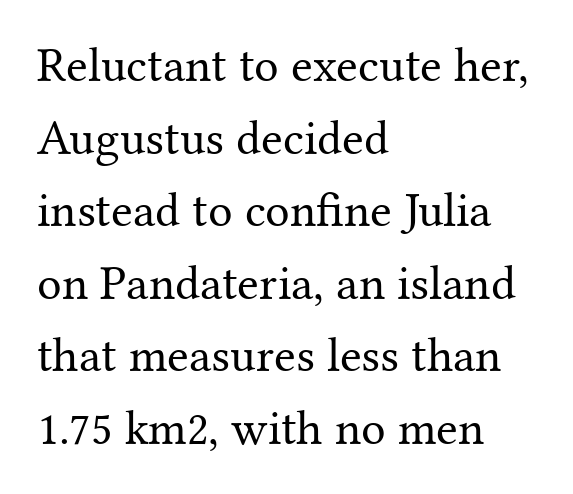
The image shows 49 px regular-weight serif type, upright; set left-aligned, normal line spacing (1.48x), normal letter spacing, not underlined; medium stroke contrast and a medium x-height.
